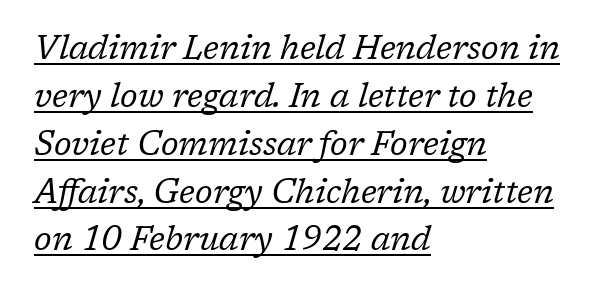
The axis of the letterforms is tilted away from vertical. Nobody touched the tracking dial on this one. Each letter keeps its own natural width here, so spacing adapts to shape. Leading: standard.
